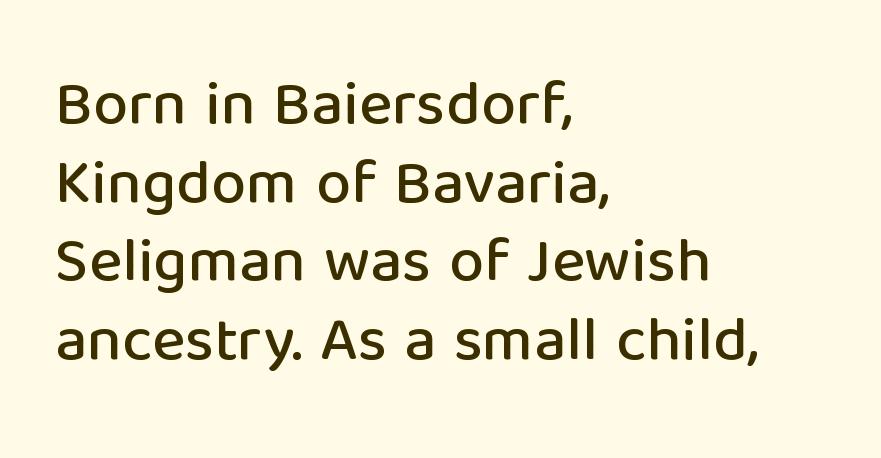
{"serif": "no", "italic": "no", "width": "normal", "stroke_contrast": "low", "x_height": "medium", "monospaced": "no", "underline": "no", "align": "left", "line_spacing": "normal", "line_spacing_ratio": 1.25, "letter_spacing": "normal", "letter_spacing_em": 0.0, "glyph_px": 63}
